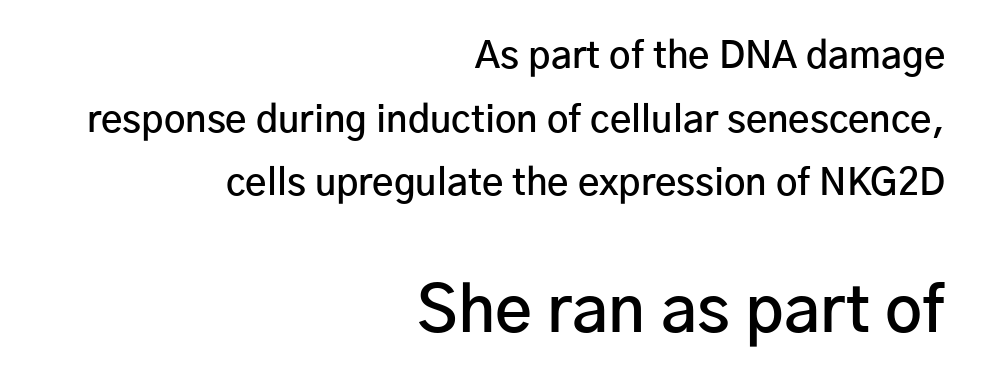
The image shows 64 px semibold sans-serif type, upright; set right-aligned, line spacing 1.72x, normal letter spacing, not underlined; the second (bottom) block is 1.73x larger; low stroke contrast and a medium x-height.
